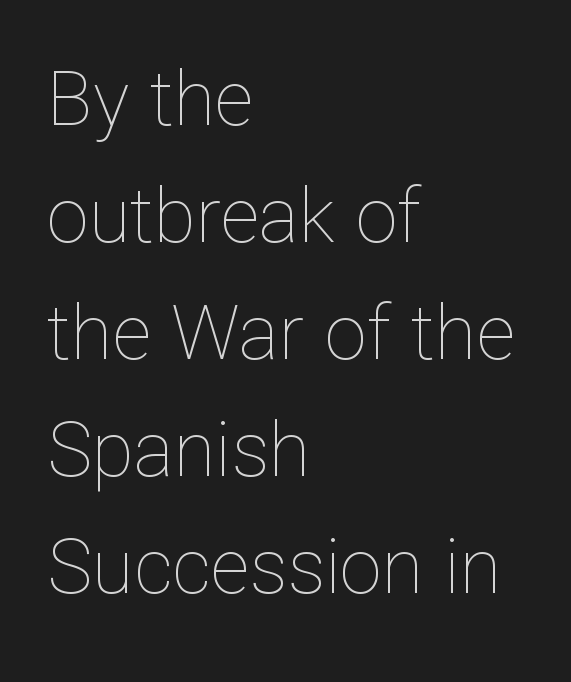
The image shows 76 px thin type, upright; set left-aligned, normal line spacing (1.54x), normal letter spacing, not underlined; low stroke contrast and a medium x-height.
